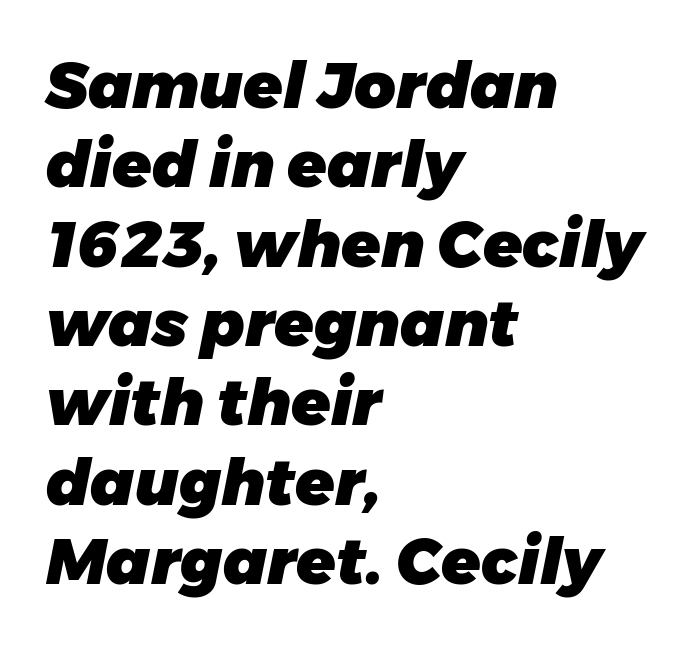
Q: Is the text bold? A: Yes.
Q: Is the text italic (slanted)? A: Yes, it leans right by about 11 degrees.
Q: Is the text underlined? A: No.
Q: How is the paragraph aligned? A: Left-aligned.
Q: Is the spacing between letters normal or unusually wide? A: Normal.
Q: Width (condensed, normal, or wide)? A: Normal.
Q: Stroke contrast? A: Low.
Q: x-height? A: Medium.
Q: Monospaced? A: No.
